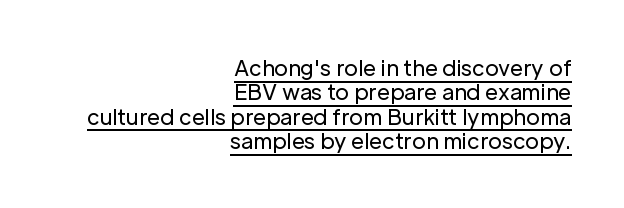
The image shows 21 px text type, upright; set right-aligned, line spacing 1.16x, normal letter spacing, underlined.
